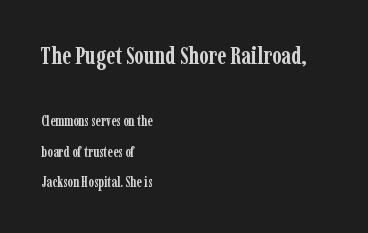
{"italic": "no", "bold": "yes", "underline": "no", "align": "left", "line_spacing": "loose", "line_spacing_ratio": 2.17, "letter_spacing": "normal", "letter_spacing_em": 0.0, "larger_block": "first", "size_ratio": 1.71, "glyph_px": 24}
